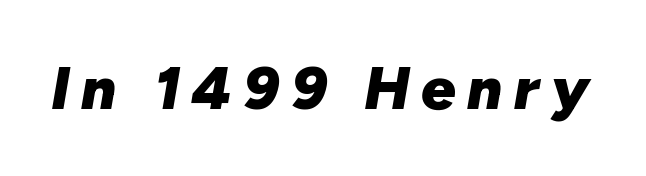
Q: Is the text bold? A: Yes.
Q: Is the text italic (slanted)? A: Yes, it leans right by about 10 degrees.
Q: Is the text underlined? A: No.
Q: Width (condensed, normal, or wide)? A: Normal.
Q: Stroke contrast? A: Low.
Q: x-height? A: Medium.
Q: Monospaced? A: No.
